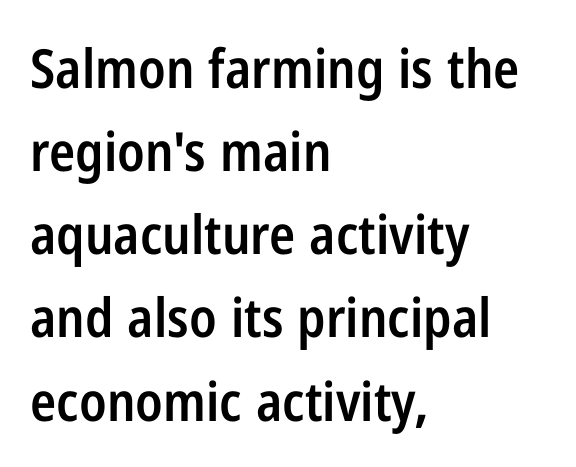
Leftover space on each line is placed entirely after the last word. Note: no serifs on the glyphs. Nope, not italic — everything's standing straight. Typesetter's note: demi weight, one step under bold. Spacing verdict: proportional, widths tailored to each character. The block of text has a typical density, with ordinary space between rows.
